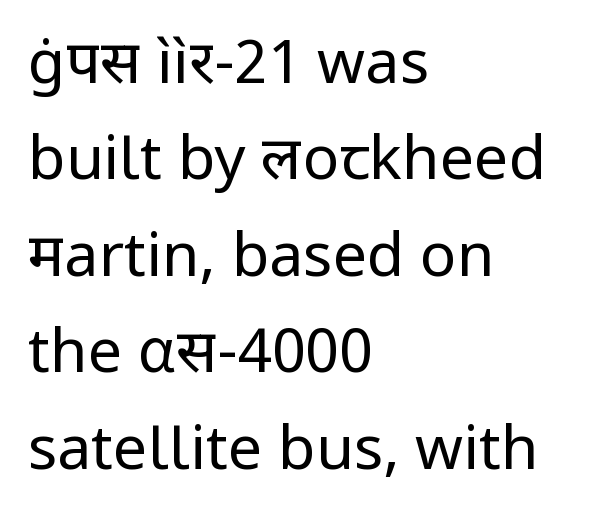
{"serif": "no", "italic": "no", "bold": "no", "weight": "regular", "width": "normal", "stroke_contrast": "low", "x_height": "medium", "monospaced": "no", "underline": "no", "align": "left", "line_spacing": "normal", "line_spacing_ratio": 1.58, "letter_spacing": "normal", "letter_spacing_em": 0.0, "glyph_px": 61}
